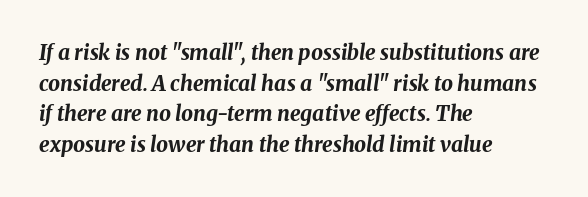
{"italic": "yes", "lean": "right", "slant_degrees": 8, "bold": "yes", "underline": "no", "align": "left", "line_spacing": "normal", "line_spacing_ratio": 1.46, "letter_spacing": "normal", "letter_spacing_em": 0.0, "glyph_px": 21}
